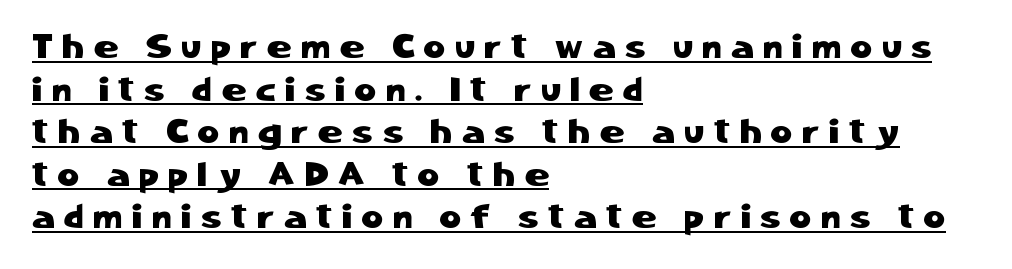
Does the type have serifs? No, each stem ends abruptly. If you measured baseline to baseline, you'd find a middling distance. The lettering stays uniformly vertical, giving the passage a roman look. Layout note: lines flush left. Glyph-to-glyph distance is far greater than everyday printed text. Do the characters align in a grid? No, the font is proportional.
